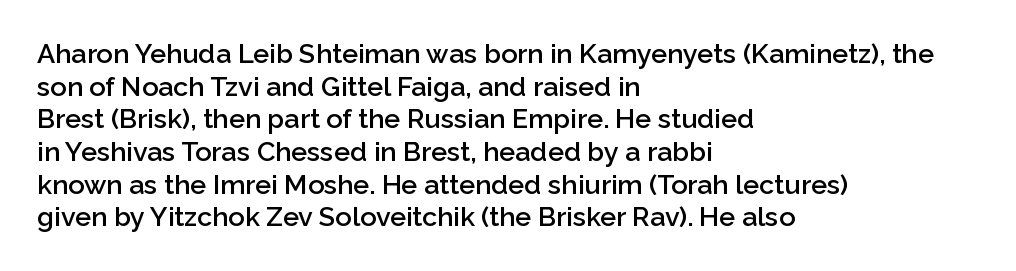
The rendering uses a semibold face; strokes are thickened but not to full bold. Inter-character spacing is left at the font's built-in metrics. Quick note: not italic, upright. Which margin do the lines hug? The left one — the right edge is uneven.
